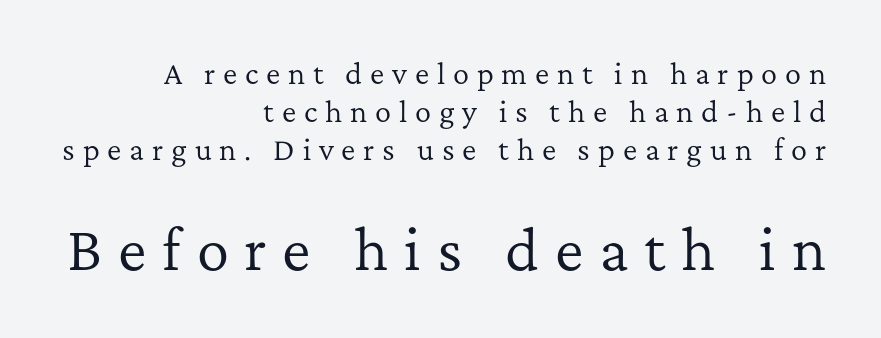
Q: Is the text bold? A: No.
Q: Is the text italic (slanted)? A: No, it is upright.
Q: Is the typeface a serif or a sans-serif typeface? A: Serif.
Q: Is the text underlined? A: No.
Q: How is the paragraph aligned? A: Right-aligned.
Q: Is the spacing between letters normal or unusually wide? A: Unusually wide.
Q: Is the spacing between lines tight, normal or loose? A: Normal.
Q: Which block of text is set in a larger size, the first (top) or the second (bottom)? A: The second (bottom) one.
Q: Width (condensed, normal, or wide)? A: Normal.
Q: Stroke contrast? A: Low.
Q: x-height? A: Medium.
Q: Monospaced? A: No.
